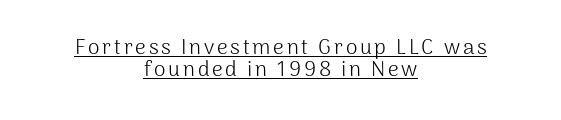
The image shows 21 px text type, upright; set centered, tight line spacing (1.05x), underlined.
